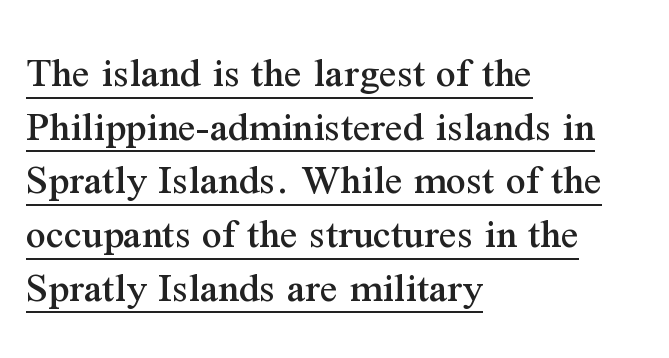
Q: Is the text italic (slanted)? A: No, it is upright.
Q: Is the typeface a serif or a sans-serif typeface? A: Serif.
Q: Is the text underlined? A: Yes.
Q: How is the paragraph aligned? A: Left-aligned.
Q: Is the spacing between letters normal or unusually wide? A: Normal.
Q: Width (condensed, normal, or wide)? A: Normal.
Q: Stroke contrast? A: Medium.
Q: x-height? A: Medium.
Q: Monospaced? A: No.
